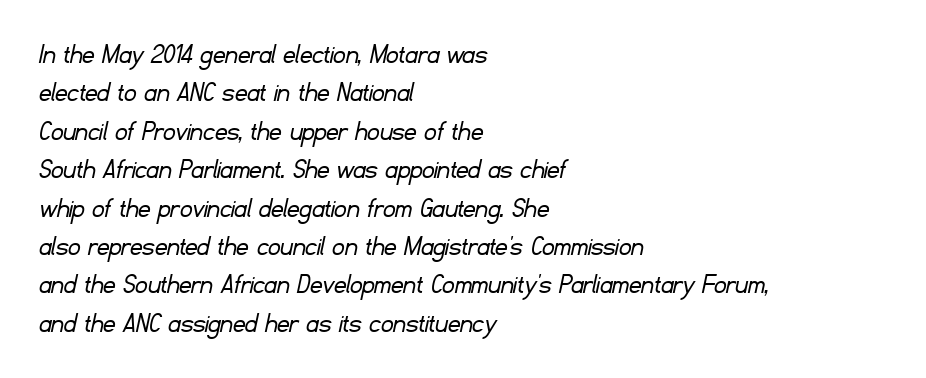
The gap between lines stays unmarked. What kind of face is this? One without serifs — a sans. Each line starts at the same left margin while the right side varies. Is this a fixed-width face? No — the glyphs have proportional, varying widths. The face looks like a standard text weight, possibly lighter.
